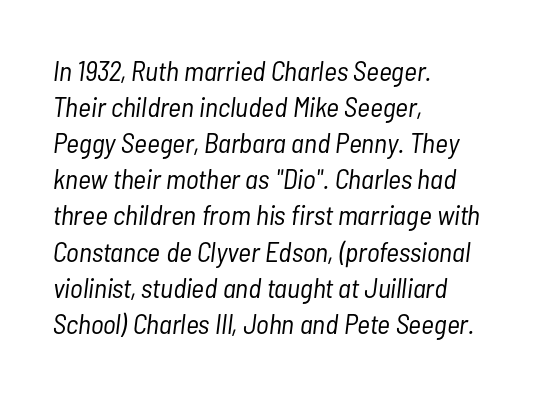
Descenders are the only things crossing below the line. The tracking reads as untouched default to a designer's eye. The weight would be labelled regular, book, light, or lighter still. A typesetter would call this proportional, since set widths differ per character.
